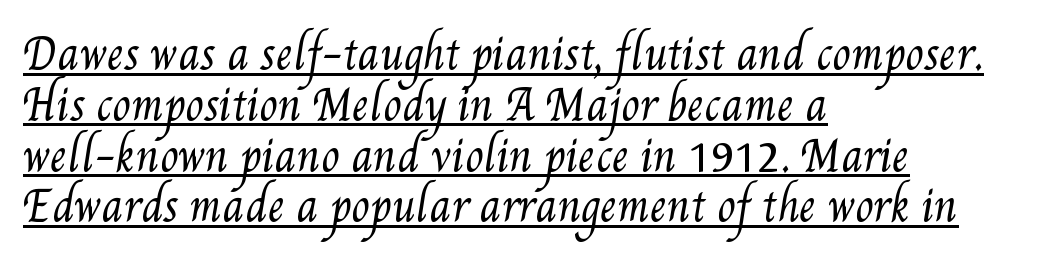
{"bold": "no", "weight": "regular", "width": "condensed", "stroke_contrast": "medium", "x_height": "small", "monospaced": "no", "underline": "yes", "align": "left", "line_spacing_ratio": 1.21, "letter_spacing": "normal", "letter_spacing_em": 0.0, "glyph_px": 42}
